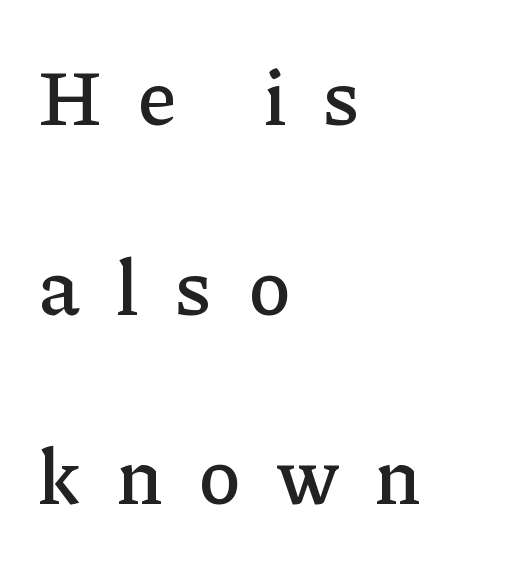
Which margin do the lines hug? The left one — the right edge is uneven. A clean baseline with only descenders dipping below it. Posture: straight, roman, zero tilt. The passage shown stacks its lines with a broad gap.
